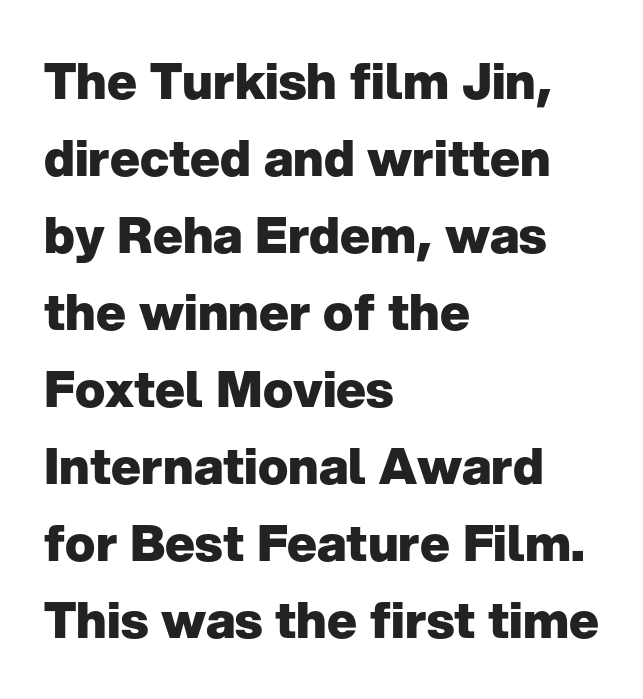
The image shows 50 px heavy sans-serif type, upright; set left-aligned, normal line spacing (1.54x), normal letter spacing, not underlined; low stroke contrast and a medium x-height.
